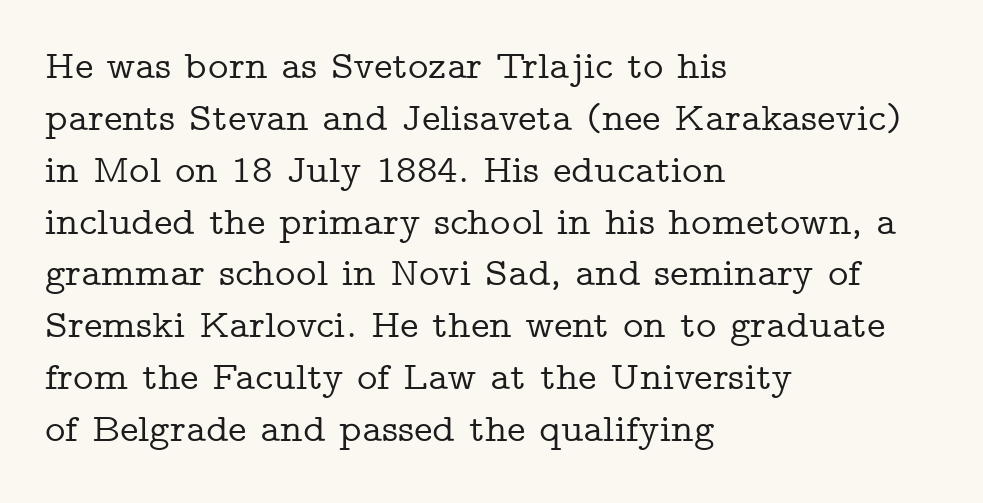
{"serif": "yes", "italic": "no", "width": "wide", "stroke_contrast": "low", "x_height": "medium", "monospaced": "no", "underline": "no", "align": "left", "line_spacing": "normal", "line_spacing_ratio": 1.33, "letter_spacing": "normal", "letter_spacing_em": 0.0, "glyph_px": 39}
